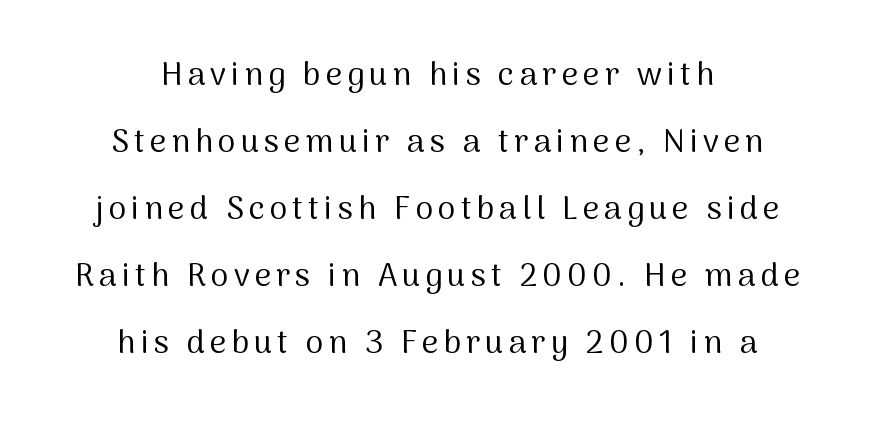
Q: Is the text bold? A: No.
Q: Is the text italic (slanted)? A: No, it is upright.
Q: Is the typeface a serif or a sans-serif typeface? A: Sans-serif.
Q: Is the text underlined? A: No.
Q: How is the paragraph aligned? A: Centered.
Q: Is the spacing between lines tight, normal or loose? A: Loose.
Q: Width (condensed, normal, or wide)? A: Normal.
Q: Stroke contrast? A: Medium.
Q: x-height? A: Medium.
Q: Monospaced? A: No.
